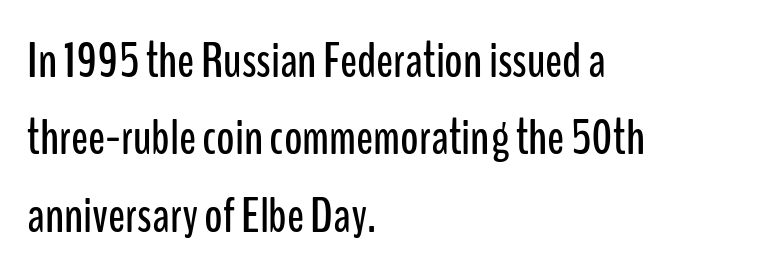
Notice how descenders clear the ascenders below comfortably — that's standard leading. Visually the block forms a straight wall on the left and a jagged coastline on the right. Character widths vary here, with narrow letters taking less room than wide ones. Descenders hang freely into open space. Default kerning and tracking; the words read as compact shapes. The glyphs in this specimen are sans serif.
